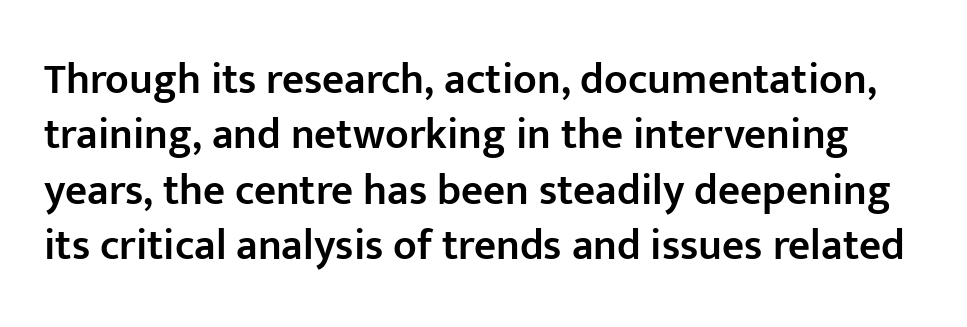
Q: Is the text bold? A: Semi-bold.
Q: Is the text italic (slanted)? A: No, it is upright.
Q: Is the typeface a serif or a sans-serif typeface? A: Sans-serif.
Q: Is the text underlined? A: No.
Q: Is the spacing between letters normal or unusually wide? A: Normal.
Q: Is the spacing between lines tight, normal or loose? A: Normal.
Q: Width (condensed, normal, or wide)? A: Normal.
Q: Stroke contrast? A: Low.
Q: x-height? A: Medium.
Q: Monospaced? A: No.
